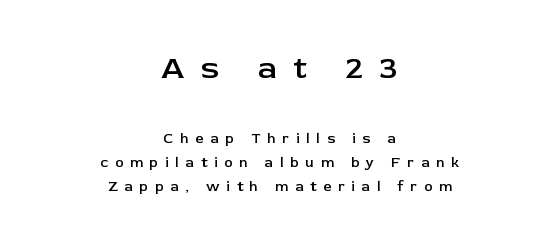
The image shows 32 px semibold sans-serif type, upright; set centered, line spacing 1.72x, unusually wide letter spacing (+0.49 em), not underlined; the first (top) block is 2.29x larger; low stroke contrast and a medium x-height.
